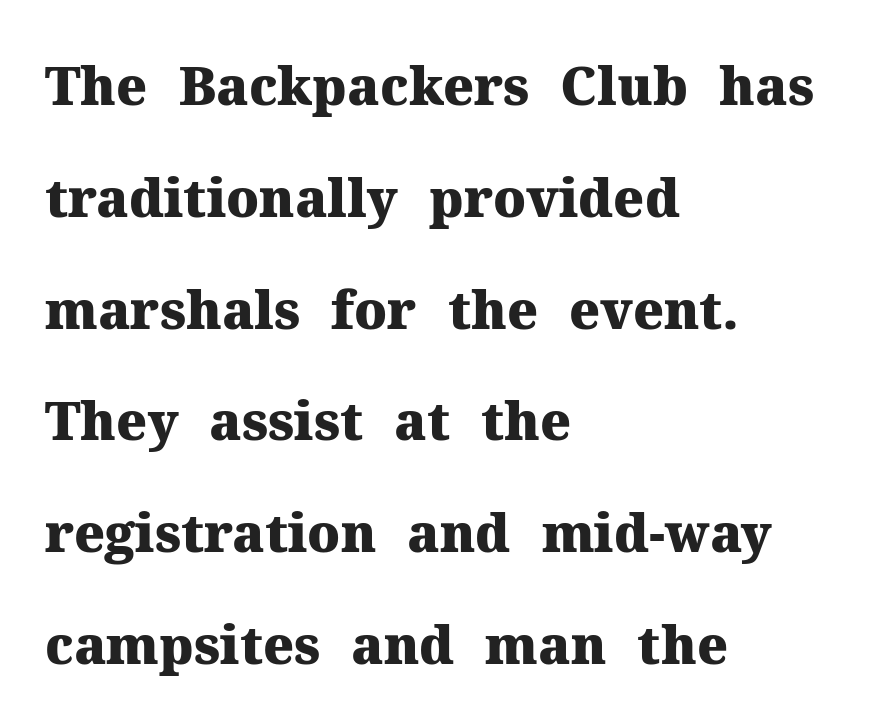
{"serif": "yes", "italic": "no", "bold": "yes", "weight": "heavy", "width": "normal", "stroke_contrast": "medium", "x_height": "medium", "monospaced": "no", "underline": "no", "align": "left", "line_spacing": "loose", "line_spacing_ratio": 2.15, "letter_spacing": "normal", "letter_spacing_em": 0.0, "glyph_px": 52}
